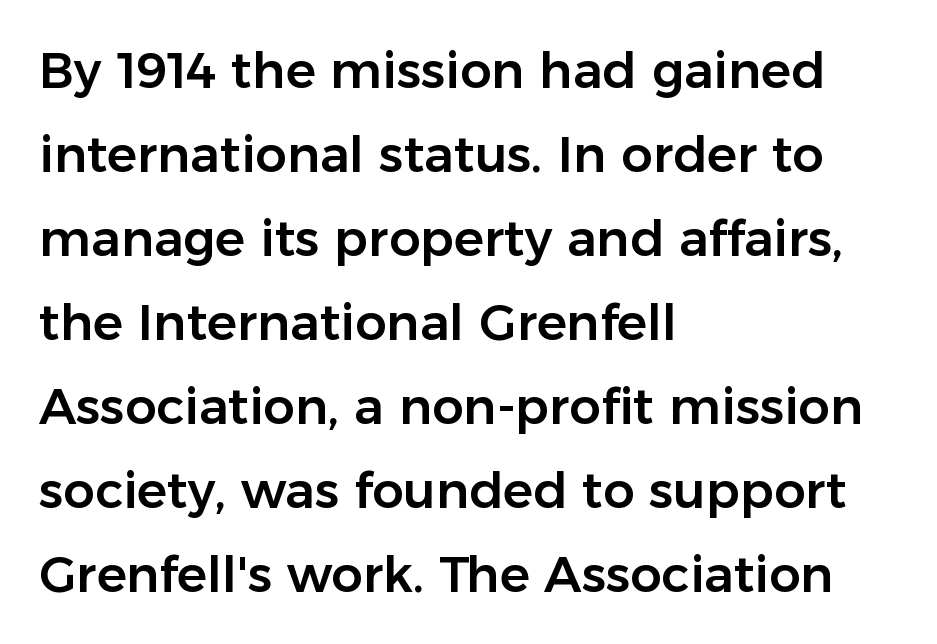
Q: Is the text italic (slanted)? A: No, it is upright.
Q: Is the typeface a serif or a sans-serif typeface? A: Sans-serif.
Q: Is the text underlined? A: No.
Q: How is the paragraph aligned? A: Left-aligned.
Q: Is the spacing between letters normal or unusually wide? A: Normal.
Q: Is the spacing between lines tight, normal or loose? A: Normal.
Q: Width (condensed, normal, or wide)? A: Normal.
Q: Stroke contrast? A: Low.
Q: x-height? A: Medium.
Q: Monospaced? A: No.
